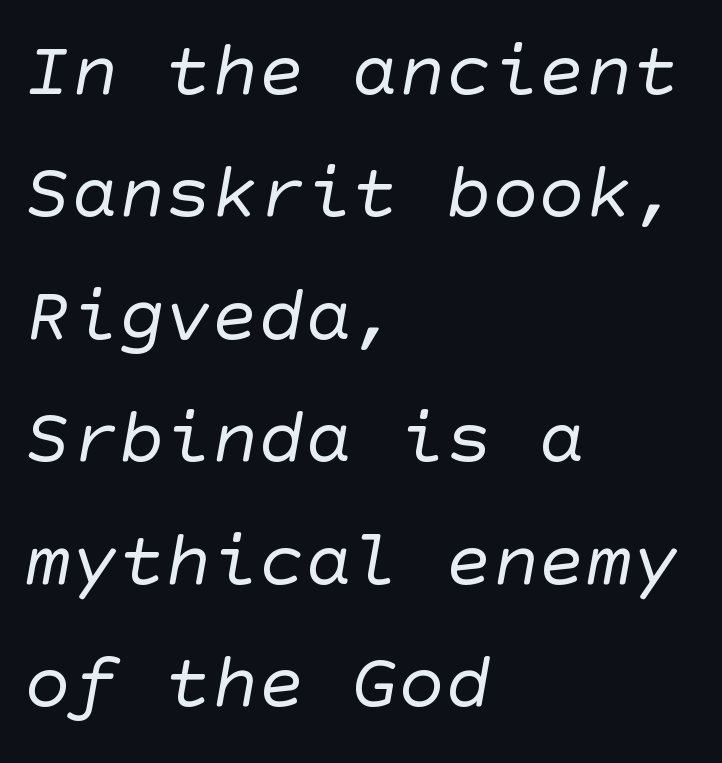
Q: Is the text bold? A: No.
Q: Is the typeface a serif or a sans-serif typeface? A: Sans-serif.
Q: Is the text underlined? A: No.
Q: How is the paragraph aligned? A: Left-aligned.
Q: Is the spacing between letters normal or unusually wide? A: Normal.
Q: Is the spacing between lines tight, normal or loose? A: Normal.
Q: Width (condensed, normal, or wide)? A: Normal.
Q: Stroke contrast? A: Low.
Q: x-height? A: Large.
